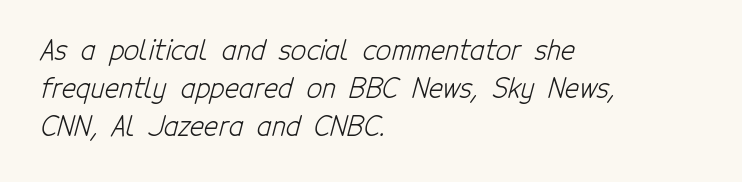
The image shows 27 px text type; set left-aligned, normal line spacing (1.4x), normal letter spacing, not underlined.
